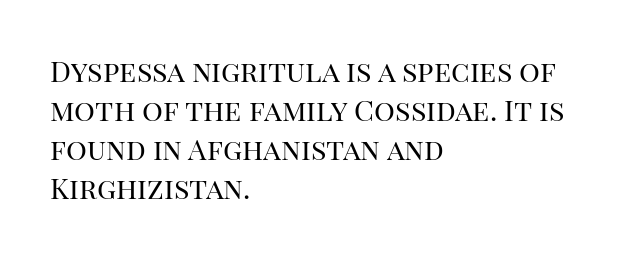
Anything drawn beneath the words? Only blank space. The letters stand straight up with perfectly vertical stems. Words appear dense and cohesive because spacing is normal. Do the characters align in a grid? No, the font is proportional. The typesetter chose a ragged-right arrangement here.
